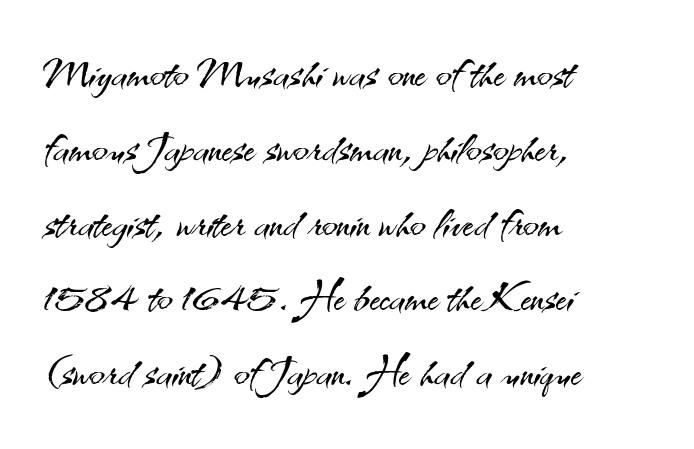
The letters advance in unequal steps, a hallmark of proportional type. Weight class: somewhere from thin through regular. Bare-footed words on every line. The block of text has a typical density, with ordinary space between rows. Observe the ordinary spacing: letters are neighbours, not strangers.
